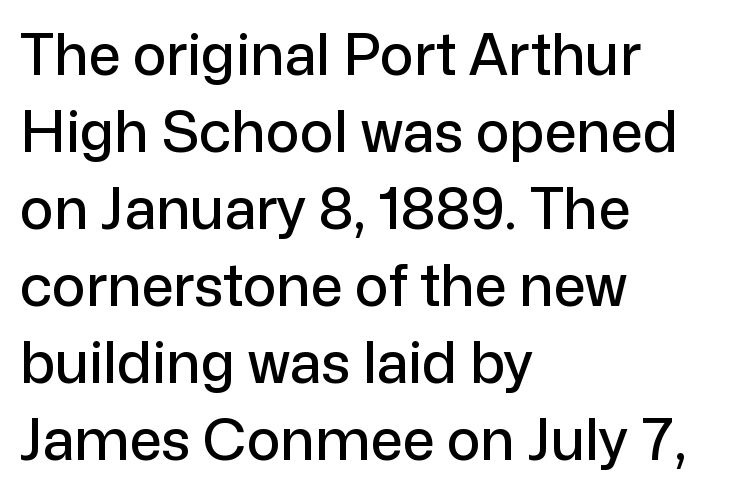
{"serif": "no", "italic": "no", "width": "normal", "stroke_contrast": "low", "x_height": "medium", "monospaced": "no", "underline": "no", "align": "left", "line_spacing": "normal", "line_spacing_ratio": 1.35, "letter_spacing": "normal", "letter_spacing_em": 0.0, "glyph_px": 57}
